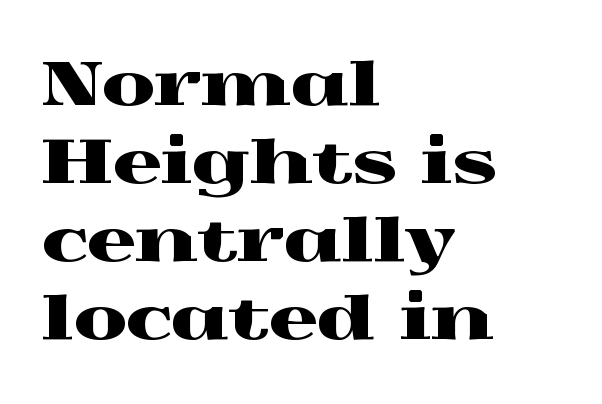
{"serif": "yes", "italic": "no", "width": "wide", "x_height": "medium", "monospaced": "no", "underline": "no", "align": "left", "line_spacing": "normal", "line_spacing_ratio": 1.28, "letter_spacing": "normal", "letter_spacing_em": 0.0, "glyph_px": 61}
